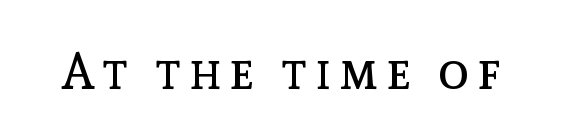
{"italic": "no", "bold": "no", "weight": "regular", "width": "normal", "x_height": "medium", "monospaced": "no", "underline": "no", "glyph_px": 51}
